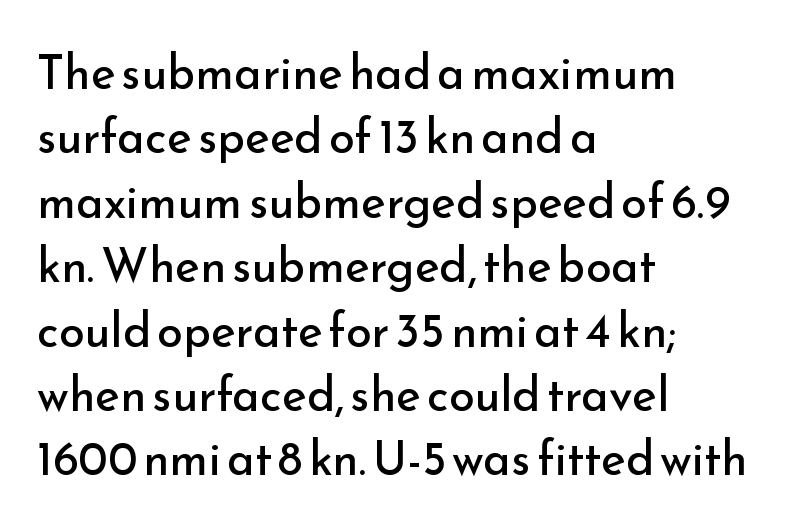
{"serif": "no", "italic": "no", "bold": "no", "weight": "regular", "width": "normal", "stroke_contrast": "low", "x_height": "small", "monospaced": "no", "underline": "no", "align": "left", "line_spacing": "normal", "line_spacing_ratio": 1.37, "letter_spacing": "normal", "letter_spacing_em": 0.0, "glyph_px": 47}
